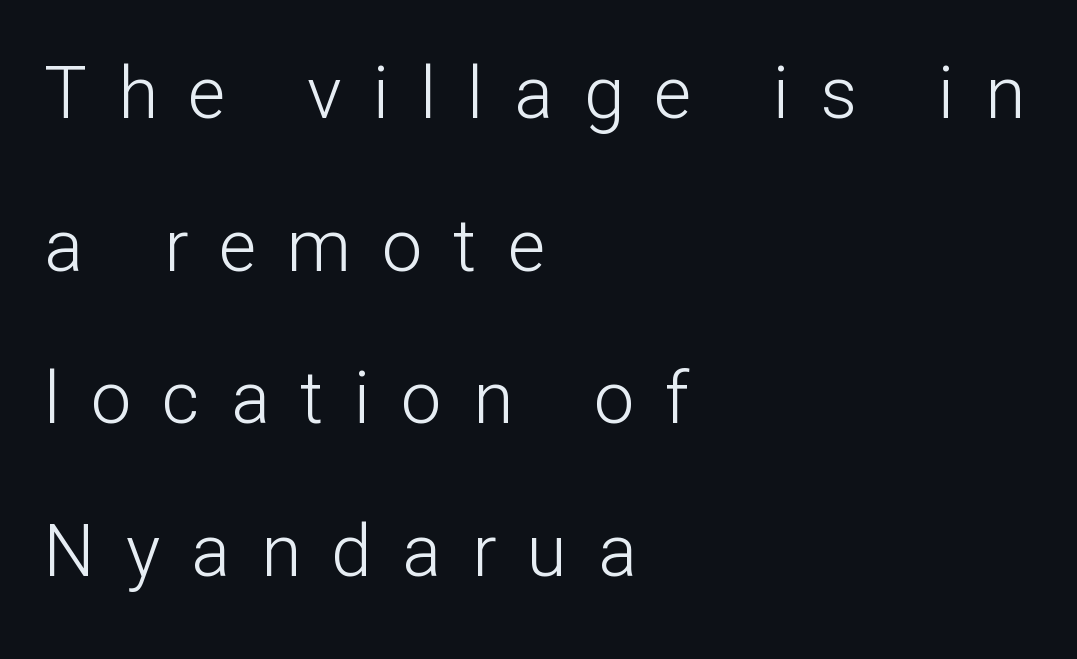
The image shows 72 px light sans-serif type, upright; set left-aligned, loose line spacing (2.12x), unusually wide letter spacing (+0.43 em), not underlined; low stroke contrast and a medium x-height.
